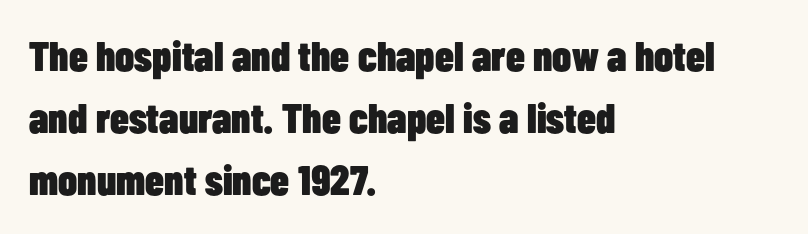
{"serif": "no", "italic": "no", "bold": "yes", "weight": "heavy", "width": "condensed", "stroke_contrast": "low", "x_height": "medium", "monospaced": "no", "underline": "no", "align": "left", "line_spacing": "normal", "line_spacing_ratio": 1.48, "letter_spacing": "normal", "letter_spacing_em": 0.0, "glyph_px": 42}
